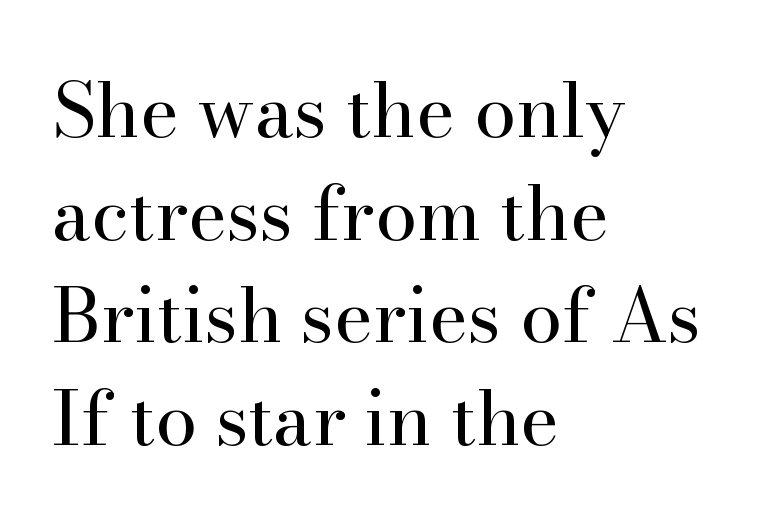
Q: Is the text bold? A: No.
Q: Is the text italic (slanted)? A: No, it is upright.
Q: Is the typeface a serif or a sans-serif typeface? A: Serif.
Q: Is the text underlined? A: No.
Q: How is the paragraph aligned? A: Left-aligned.
Q: Is the spacing between letters normal or unusually wide? A: Normal.
Q: Is the spacing between lines tight, normal or loose? A: Normal.
Q: Width (condensed, normal, or wide)? A: Normal.
Q: Stroke contrast? A: High.
Q: x-height? A: Small.
Q: Monospaced? A: No.
